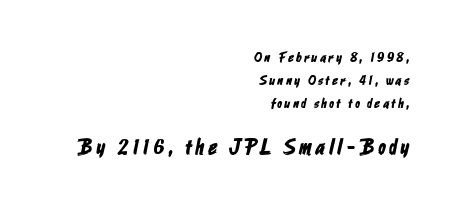
The image shows 22 px text type; set right-aligned, normal line spacing (1.63x), not underlined; the second (bottom) block is 1.57x larger.
